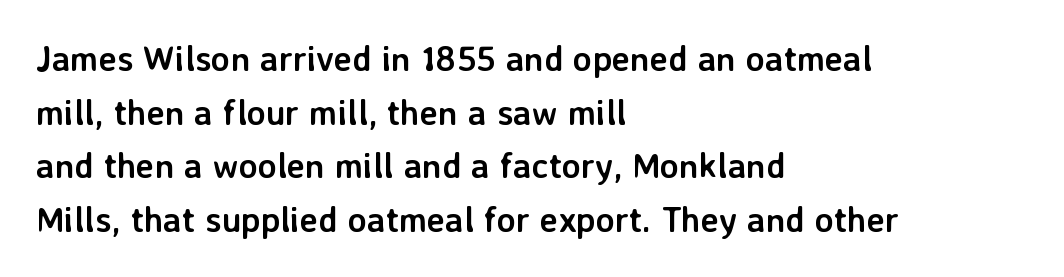
Each letter's strokes conclude bluntly, with no projecting serifs. Each row of text sits above clean, open space. Teacher's note: observe the even left margin — that is flush-left alignment. These lines sit exactly where default settings would place them.
